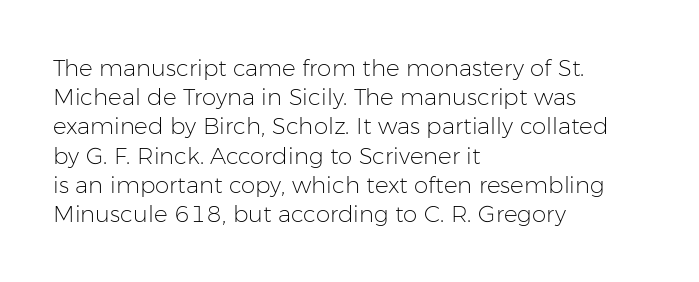
Q: Is the text bold? A: No.
Q: Is the text italic (slanted)? A: No, it is upright.
Q: Is the text underlined? A: No.
Q: How is the paragraph aligned? A: Left-aligned.
Q: Is the spacing between letters normal or unusually wide? A: Normal.
Q: Is the spacing between lines tight, normal or loose? A: Normal.
